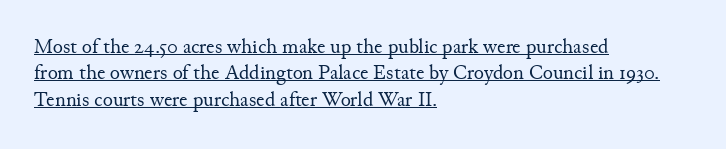
This sample is left-justified, so line endings fall wherever the words run out. How would I describe the line gaps? Plain and ordinary. A typesetter would call this zero additional tracking. Italic? Not at all — the glyphs are vertical. Heft: none added — not bold. Honestly, the underline is the first thing you notice here.
